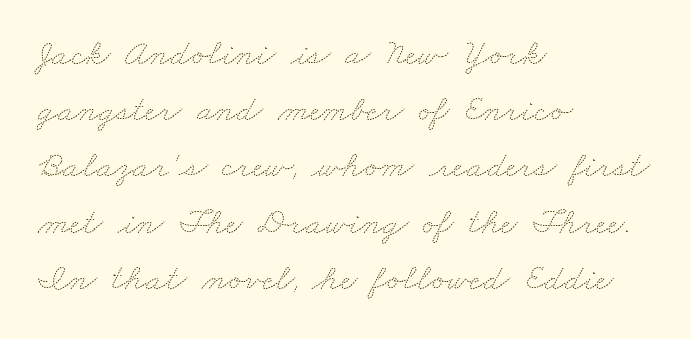
{"bold": "no", "weight": "thin", "width": "wide", "stroke_contrast": "medium", "x_height": "small", "monospaced": "no", "underline": "no", "align": "left", "line_spacing": "normal", "line_spacing_ratio": 1.52, "letter_spacing": "normal", "letter_spacing_em": 0.0, "glyph_px": 37}
